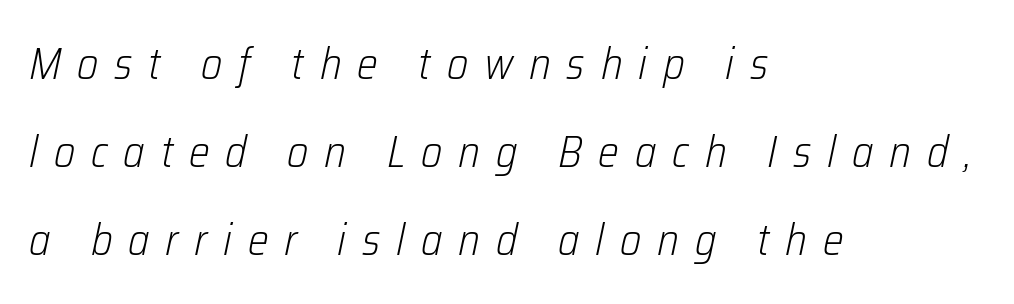
Honestly, there is no underline to notice here at all. Line beginnings align vertically; line endings do not. Horizontal bands of white between lines are thick stripes. The cut favours lightness, reaching ordinary text weight at its darkest. Display-style spreading of the glyphs; the letterfit is very open. Do the characters align in a grid? No, the font is proportional.
